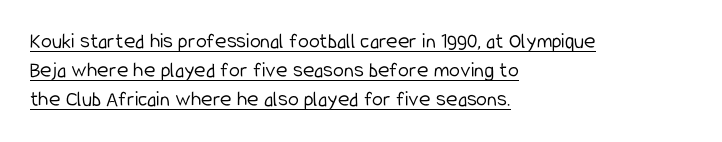
{"italic": "no", "bold": "no", "underline": "yes", "align": "left", "line_spacing": "normal", "line_spacing_ratio": 1.32, "letter_spacing": "normal", "letter_spacing_em": 0.0, "glyph_px": 22}
